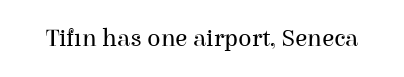
The rendering keeps characters at their native spacing. The font sits on the lighter half of the weight spectrum, regular included. Quick note: underline off. Is there any slant? The stems are plumb.
